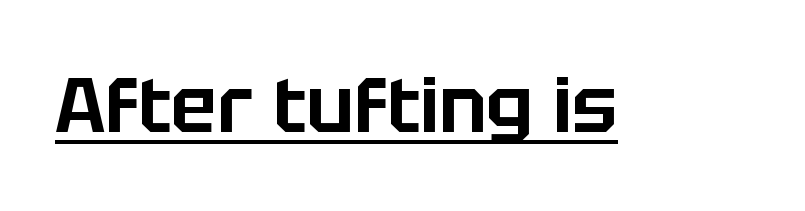
Q: Is the text italic (slanted)? A: No, it is upright.
Q: Is the typeface a serif or a sans-serif typeface? A: Sans-serif.
Q: Is the text underlined? A: Yes.
Q: Is the spacing between letters normal or unusually wide? A: Normal.
Q: Width (condensed, normal, or wide)? A: Normal.
Q: Stroke contrast? A: Low.
Q: x-height? A: Large.
Q: Monospaced? A: No.
